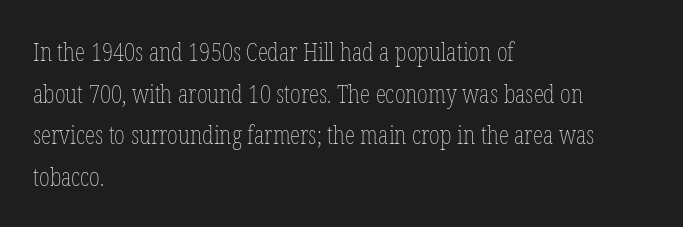
The image shows 26 px text type, upright; set left-aligned, normal line spacing (1.6x), normal letter spacing, not underlined.
